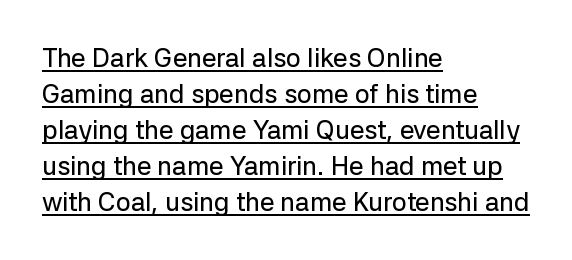
{"italic": "no", "underline": "yes", "align": "left", "line_spacing": "normal", "line_spacing_ratio": 1.38, "letter_spacing": "normal", "letter_spacing_em": 0.0, "glyph_px": 26}
